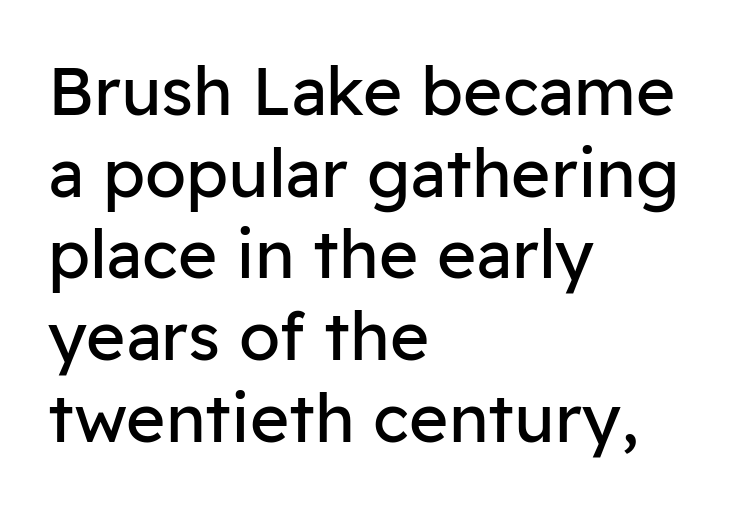
The setting favours the left margin, as ordinary paragraphs usually do. Ink coverage per letter is moderate at most. The type is set solid horizontally, with unmodified tracking. Character widths vary here, with narrow letters taking less room than wide ones. This sample uses an upright cut, with every glyph sitting square on the baseline. Decoration check: the copy has no underline.
